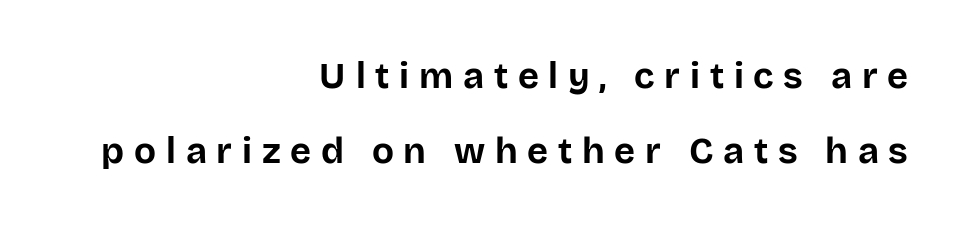
The image shows 36 px bold sans-serif type, upright; set right-aligned, loose line spacing (2.07x), unusually wide letter spacing (+0.27 em), not underlined; low stroke contrast and a large x-height.
